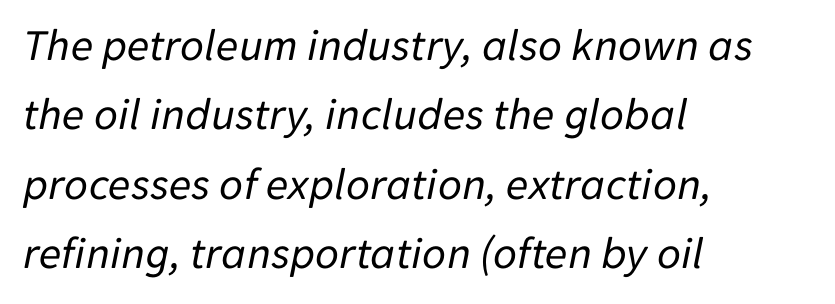
Visually the block forms a straight wall on the left and a jagged coastline on the right. The zone under the glyphs is completely vacant. This sample uses an oblique cut, with every glyph tilted off the vertical. Do the characters align in a grid? No, the font is proportional.
